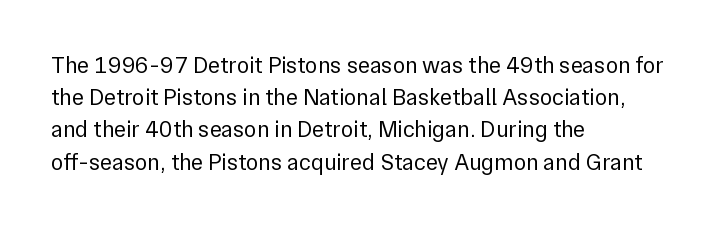
The image shows 23 px text type, upright; set left-aligned, normal line spacing (1.4x), normal letter spacing, not underlined.
